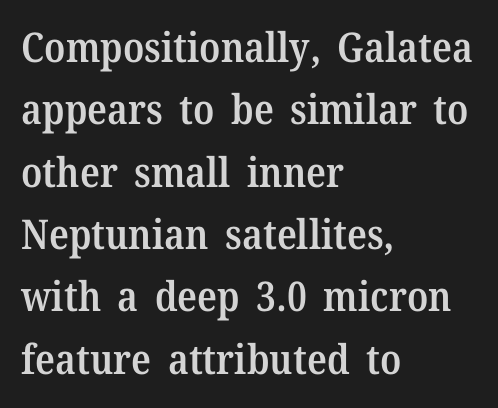
Characters remain perfectly vertical along every line. How heavy is the stroke? Medium-heavy — a semibold, shy of bold. Horizontally, the lines are justified to the leading edge only. Stroke terminals: seriffed.
